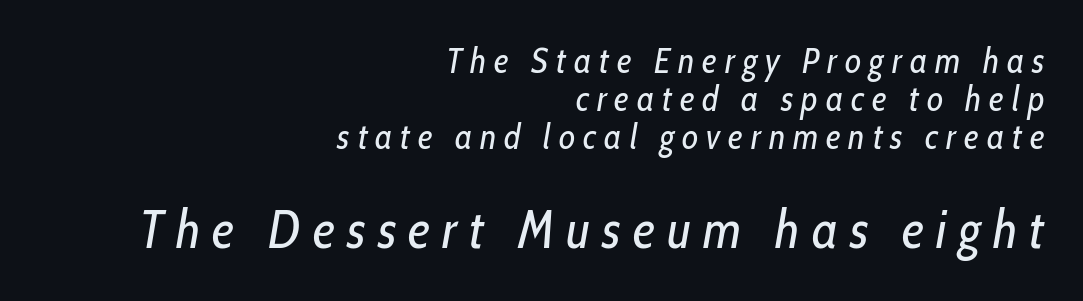
Between these two stacked blocks, the lower one wins on size. Style check: oblique. The rendering uses a small line-height, squeezing the rows. Here the designer chose a conventional face with non-uniform glyph widths.
